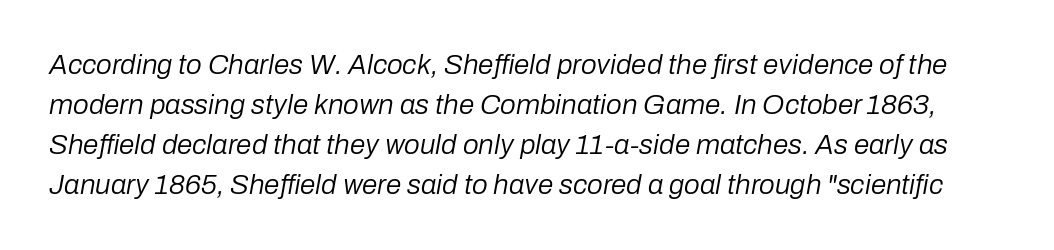
Q: Is the text bold? A: No.
Q: Is the text italic (slanted)? A: Yes, it leans right by about 10 degrees.
Q: Is the text underlined? A: No.
Q: Is the spacing between letters normal or unusually wide? A: Normal.
Q: Is the spacing between lines tight, normal or loose? A: Normal.
Q: Width (condensed, normal, or wide)? A: Normal.
Q: Stroke contrast? A: Low.
Q: x-height? A: Medium.
Q: Monospaced? A: No.
